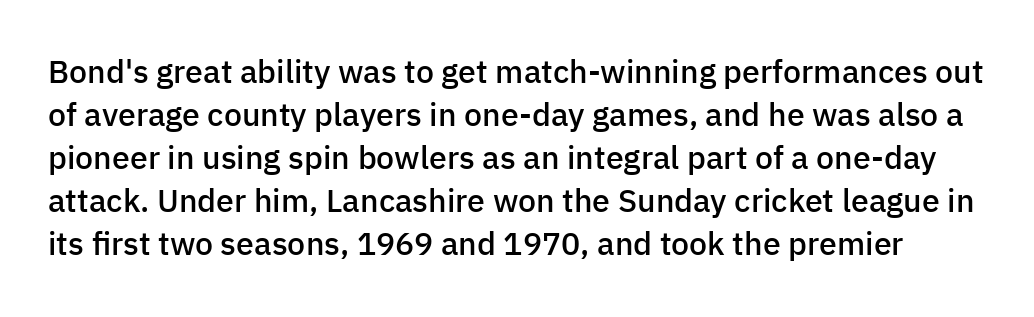
Q: Is the text bold? A: Semi-bold.
Q: Is the text italic (slanted)? A: No, it is upright.
Q: Is the typeface a serif or a sans-serif typeface? A: Sans-serif.
Q: Is the text underlined? A: No.
Q: Is the spacing between letters normal or unusually wide? A: Normal.
Q: Is the spacing between lines tight, normal or loose? A: Normal.
Q: Width (condensed, normal, or wide)? A: Normal.
Q: Stroke contrast? A: Low.
Q: x-height? A: Medium.
Q: Monospaced? A: No.
